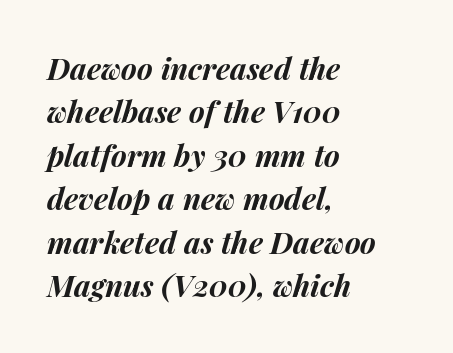
Q: Is the text bold? A: Yes.
Q: Is the text italic (slanted)? A: Yes, it leans right by about 14 degrees.
Q: Is the text underlined? A: No.
Q: How is the paragraph aligned? A: Left-aligned.
Q: Is the spacing between letters normal or unusually wide? A: Normal.
Q: Is the spacing between lines tight, normal or loose? A: Normal.
Q: Width (condensed, normal, or wide)? A: Normal.
Q: Stroke contrast? A: Medium.
Q: x-height? A: Medium.
Q: Monospaced? A: No.
